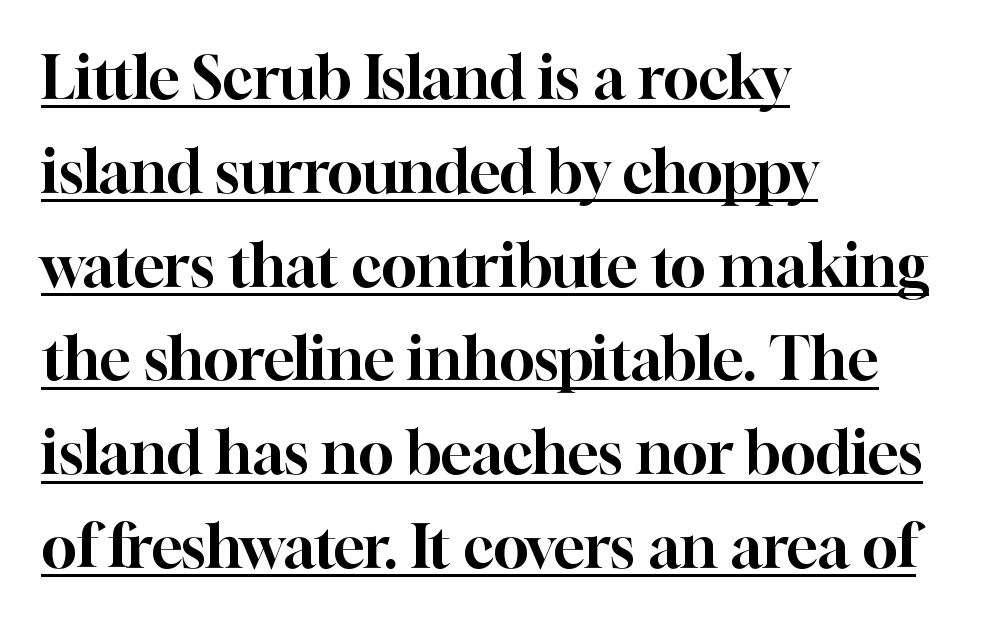
Q: Is the text italic (slanted)? A: No, it is upright.
Q: Is the typeface a serif or a sans-serif typeface? A: Serif.
Q: Is the text underlined? A: Yes.
Q: How is the paragraph aligned? A: Left-aligned.
Q: Is the spacing between letters normal or unusually wide? A: Normal.
Q: Is the spacing between lines tight, normal or loose? A: Normal.
Q: Width (condensed, normal, or wide)? A: Normal.
Q: Stroke contrast? A: High.
Q: x-height? A: Medium.
Q: Monospaced? A: No.
